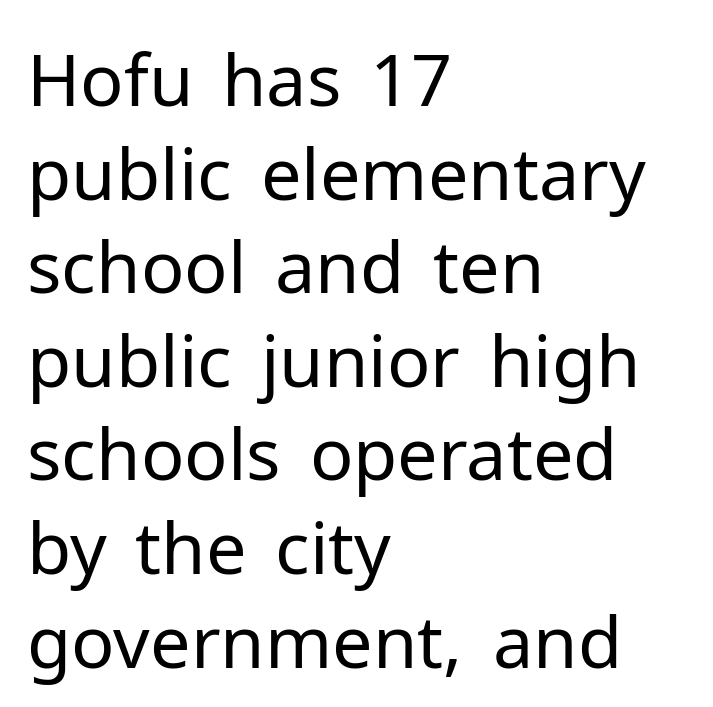
{"serif": "no", "italic": "no", "bold": "no", "weight": "regular", "width": "normal", "stroke_contrast": "low", "x_height": "medium", "monospaced": "no", "underline": "no", "align": "left", "line_spacing": "normal", "line_spacing_ratio": 1.3, "letter_spacing": "normal", "letter_spacing_em": 0.0, "glyph_px": 72}
